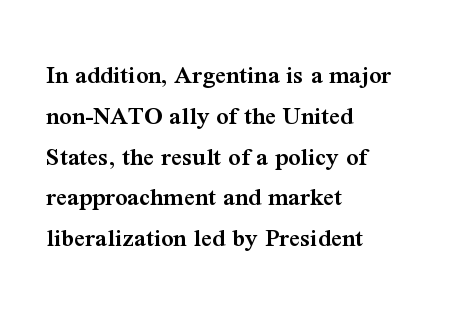
The image shows 27 px text type, upright; set left-aligned, normal line spacing (1.51x), normal letter spacing, not underlined.
